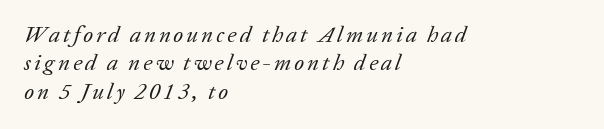
The weight would be labelled regular, book, light, or lighter still. This rendering uses left alignment, leaving the right contour irregular. This rendering features lettering with no underline. The typography opts for an oblique posture over an upright one.
